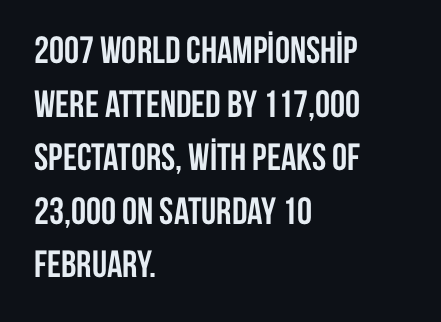
Q: Is the text bold? A: Yes.
Q: Is the text italic (slanted)? A: No, it is upright.
Q: Is the typeface a serif or a sans-serif typeface? A: Sans-serif.
Q: Is the text underlined? A: No.
Q: How is the paragraph aligned? A: Left-aligned.
Q: Is the spacing between letters normal or unusually wide? A: Normal.
Q: Is the spacing between lines tight, normal or loose? A: Normal.
Q: Width (condensed, normal, or wide)? A: Condensed.
Q: Stroke contrast? A: Low.
Q: x-height? A: Large.
Q: Monospaced? A: No.
